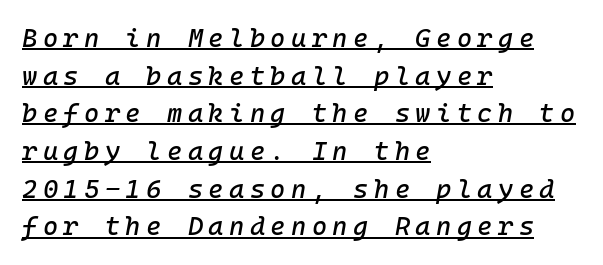
Q: Is the text italic (slanted)? A: Yes, it leans right by about 10 degrees.
Q: Is the text underlined? A: Yes.
Q: How is the paragraph aligned? A: Left-aligned.
Q: Is the spacing between letters normal or unusually wide? A: Unusually wide.
Q: Is the spacing between lines tight, normal or loose? A: Normal.
